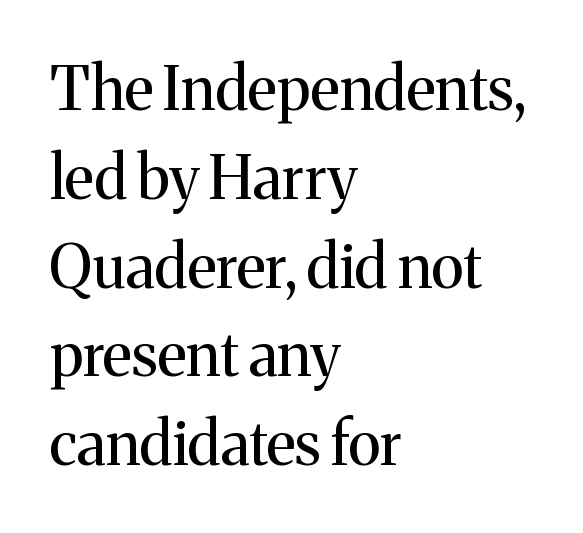
A typesetter would call this proportional, since set widths differ per character. Italic: no, the glyphs are upright roman. Stroke thickness stays within the range of a standard reading face or lighter. Honestly, the row spacing looks completely unremarkable. Visually the block forms a straight wall on the left and a jagged coastline on the right. The letters carry serifs — small finishing strokes at the ends of their stems.
